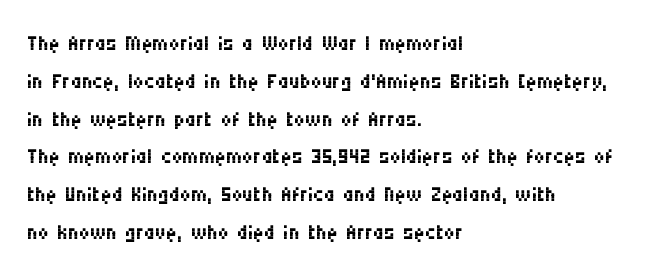
The characters are drawn with everyday or finer stroke widths. Vertical strokes here are truly vertical. A student would call this left alignment; a typographer would say flush left, rag right. The face used here is proportionally spaced, like ordinary book or web type.
